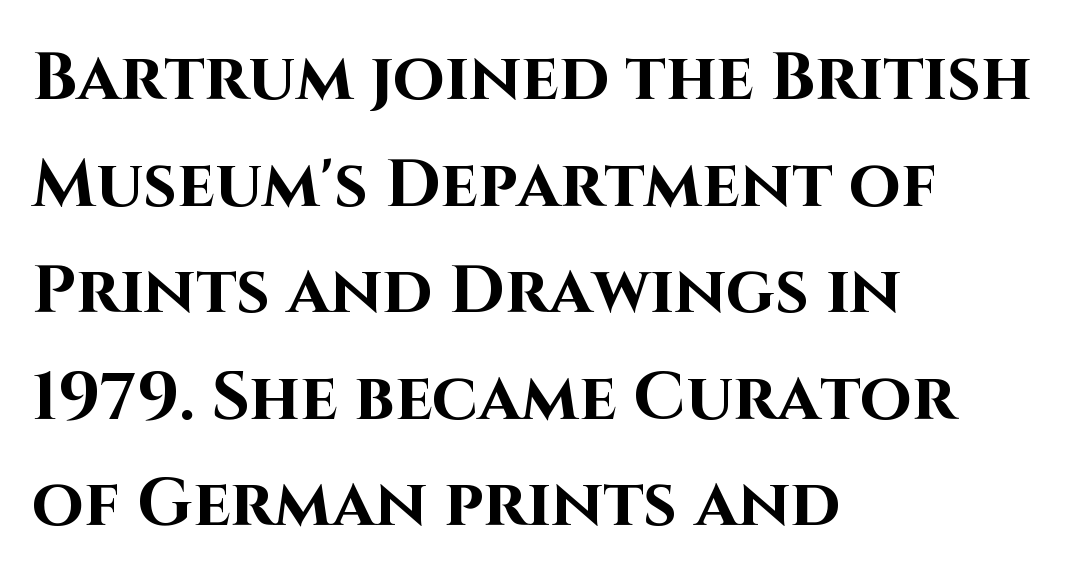
The image shows 67 px bold sans-serif type, upright; set left-aligned, normal line spacing (1.59x), normal letter spacing, not underlined; high stroke contrast and a large x-height.
